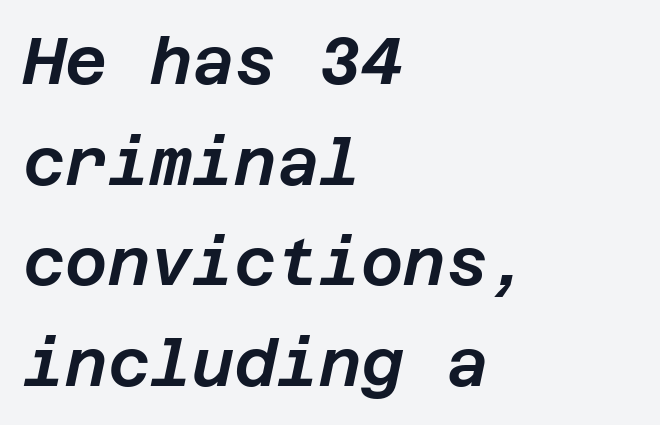
Q: Is the text italic (slanted)? A: Yes, it leans right by about 12 degrees.
Q: Is the text underlined? A: No.
Q: How is the paragraph aligned? A: Left-aligned.
Q: Is the spacing between letters normal or unusually wide? A: Normal.
Q: Is the spacing between lines tight, normal or loose? A: Normal.
Q: Width (condensed, normal, or wide)? A: Normal.
Q: Stroke contrast? A: Low.
Q: x-height? A: Large.
